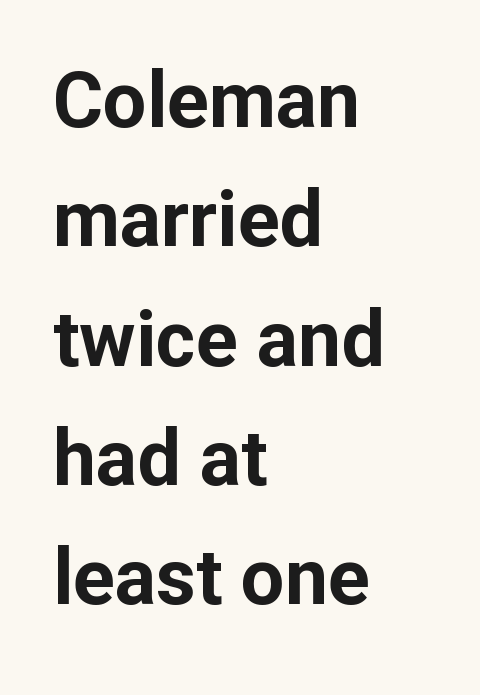
Q: Is the text bold? A: Yes.
Q: Is the text italic (slanted)? A: No, it is upright.
Q: Is the typeface a serif or a sans-serif typeface? A: Sans-serif.
Q: Is the text underlined? A: No.
Q: How is the paragraph aligned? A: Left-aligned.
Q: Is the spacing between letters normal or unusually wide? A: Normal.
Q: Is the spacing between lines tight, normal or loose? A: Normal.
Q: Width (condensed, normal, or wide)? A: Normal.
Q: Stroke contrast? A: Low.
Q: x-height? A: Medium.
Q: Monospaced? A: No.
